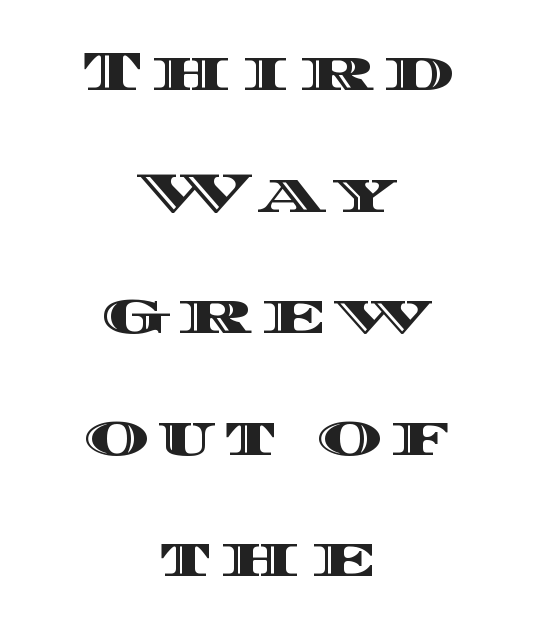
{"italic": "no", "width": "wide", "x_height": "large", "monospaced": "no", "underline": "no", "align": "center", "line_spacing": "loose", "line_spacing_ratio": 2.17, "glyph_px": 56}
